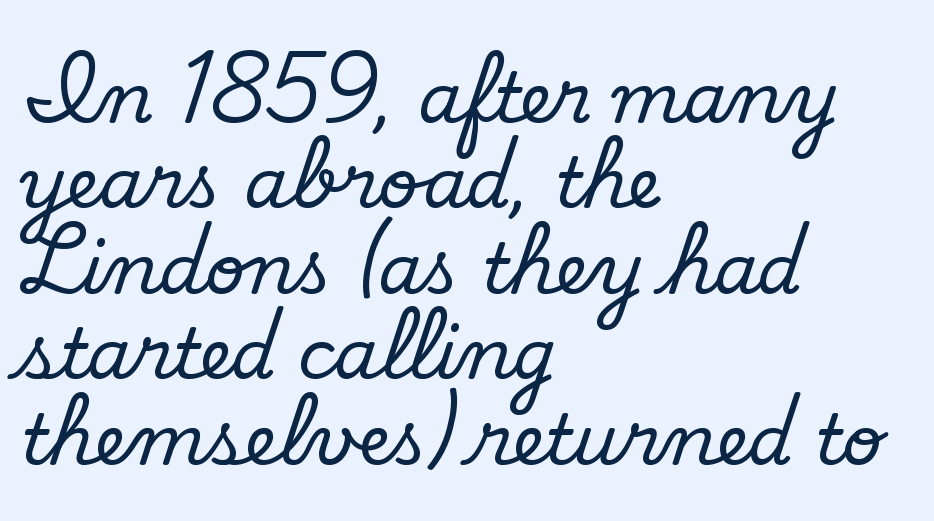
Q: Is the text bold? A: No.
Q: Is the typeface a serif or a sans-serif typeface? A: Sans-serif.
Q: Is the text underlined? A: No.
Q: How is the paragraph aligned? A: Left-aligned.
Q: Is the spacing between letters normal or unusually wide? A: Normal.
Q: Width (condensed, normal, or wide)? A: Normal.
Q: Stroke contrast? A: Low.
Q: x-height? A: Small.
Q: Monospaced? A: No.
